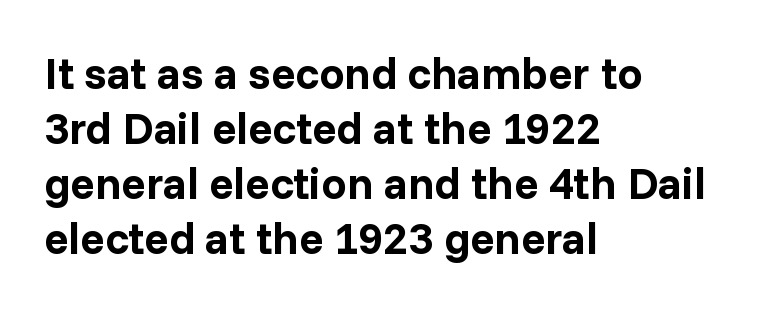
The compositor pushed each line to the left boundary. Underline: absent. Is this a sans? Yes — the strokes have no serifs. Standard letterfit; no display-style spreading of the glyphs.
